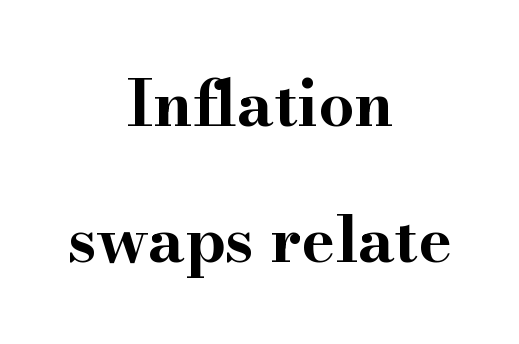
Reading down the column, the eye jumps a long way to each next line. Quick note: underline off. The typesetter chose a symmetrical, centered arrangement here. Classification — serif. Compared with an ordinary text face, these strokes are far heavier — a full bold.
